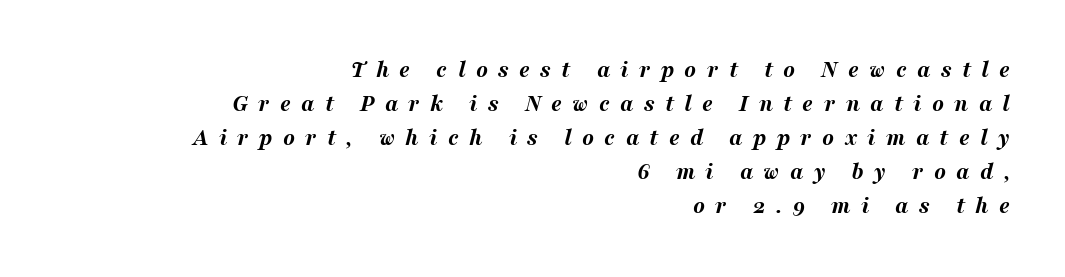
If you measured baseline to baseline, you'd find a middling distance. A typesetter would mark this as italic. Words float on clear page, feet unadorned. The letterforms stand isolated, each surrounded by extra space. The typesetter chose a ragged-left arrangement here. On the weight axis this lands at bold, roughly 700.
